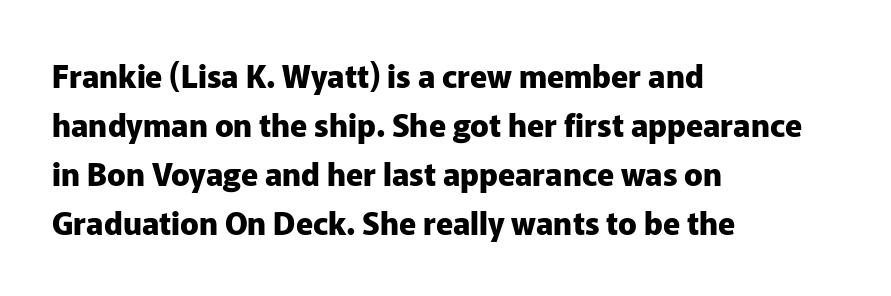
Q: Is the text bold? A: Yes.
Q: Is the text italic (slanted)? A: No, it is upright.
Q: Is the typeface a serif or a sans-serif typeface? A: Sans-serif.
Q: Is the text underlined? A: No.
Q: How is the paragraph aligned? A: Left-aligned.
Q: Is the spacing between letters normal or unusually wide? A: Normal.
Q: Is the spacing between lines tight, normal or loose? A: Normal.
Q: Width (condensed, normal, or wide)? A: Normal.
Q: Stroke contrast? A: Low.
Q: x-height? A: Medium.
Q: Monospaced? A: No.
